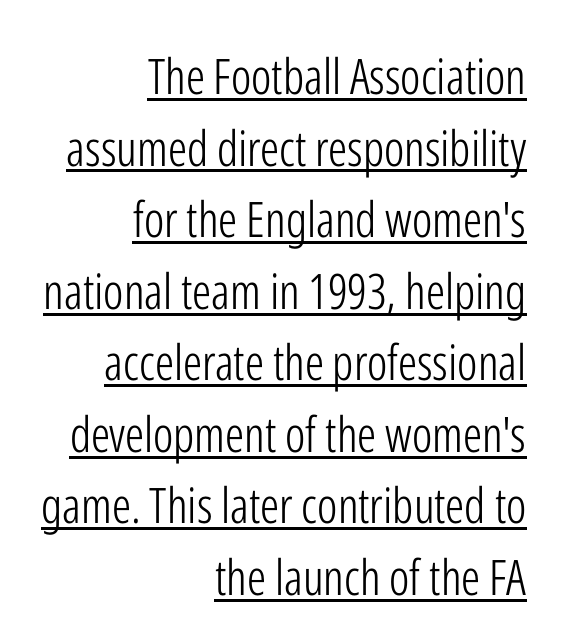
Q: Is the text bold? A: No.
Q: Is the text italic (slanted)? A: No, it is upright.
Q: Is the typeface a serif or a sans-serif typeface? A: Sans-serif.
Q: Is the text underlined? A: Yes.
Q: How is the paragraph aligned? A: Right-aligned.
Q: Is the spacing between letters normal or unusually wide? A: Normal.
Q: Is the spacing between lines tight, normal or loose? A: Normal.
Q: Width (condensed, normal, or wide)? A: Condensed.
Q: Stroke contrast? A: Low.
Q: x-height? A: Medium.
Q: Monospaced? A: No.
